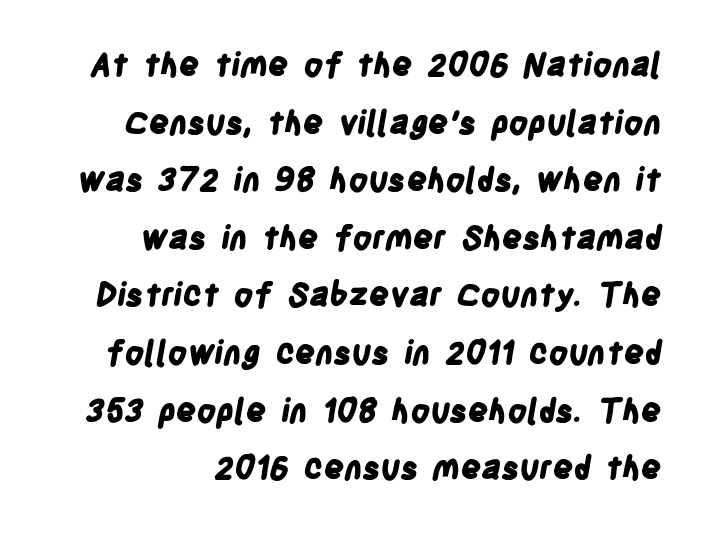
Q: Is the text bold? A: Yes.
Q: Is the typeface a serif or a sans-serif typeface? A: Sans-serif.
Q: Is the text underlined? A: No.
Q: Is the spacing between letters normal or unusually wide? A: Normal.
Q: Width (condensed, normal, or wide)? A: Condensed.
Q: Stroke contrast? A: Low.
Q: x-height? A: Large.
Q: Monospaced? A: No.
